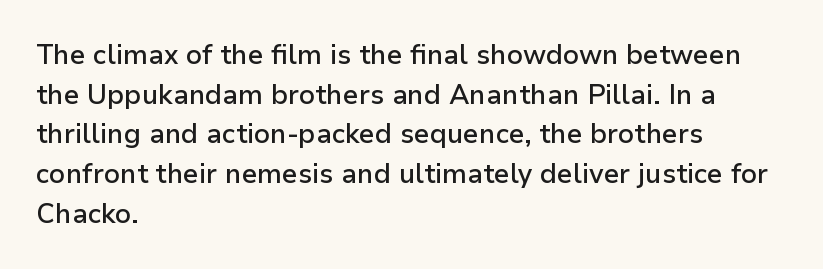
The image shows 27 px text type, upright; set left-aligned, normal line spacing (1.47x), normal letter spacing, not underlined.
